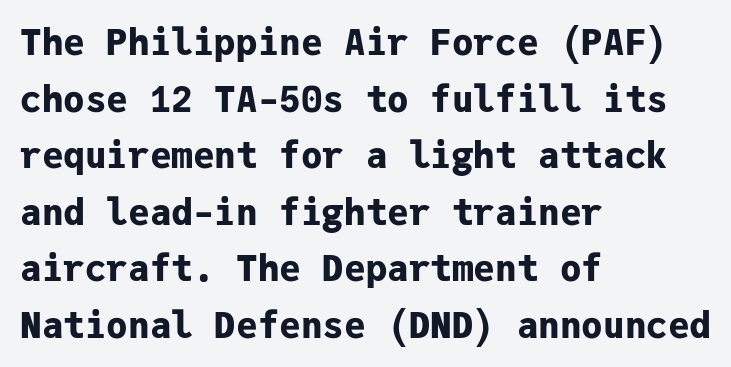
The image shows 36 px bold sans-serif type, upright, monospaced; set left-aligned, normal line spacing (1.57x), normal letter spacing, not underlined; low stroke contrast and a medium x-height.
